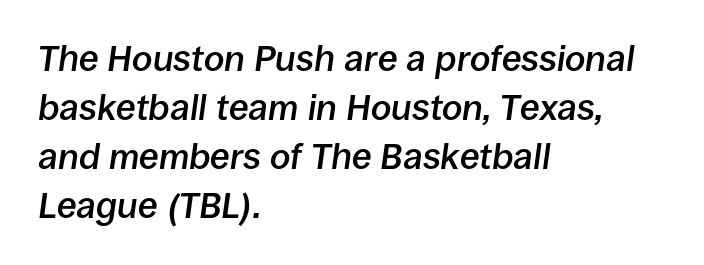
The image shows 36 px semibold type, italic (leaning right); set left-aligned, normal line spacing (1.36x), normal letter spacing, not underlined; low stroke contrast and a large x-height.
